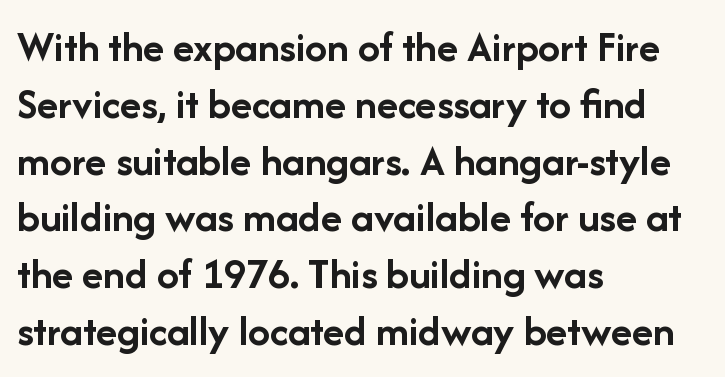
The image shows 44 px semibold sans-serif type, upright; set left-aligned, normal line spacing (1.29x), normal letter spacing, not underlined; low stroke contrast and a medium x-height.
